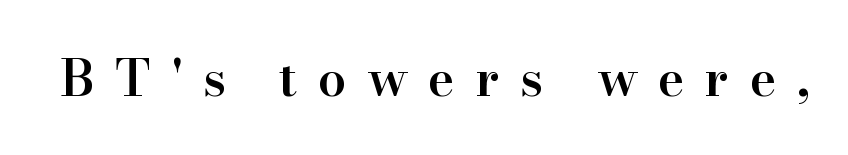
{"serif": "yes", "italic": "no", "bold": "semi", "weight": "semibold", "width": "normal", "stroke_contrast": "high", "x_height": "small", "monospaced": "no", "underline": "no", "letter_spacing": "wide", "letter_spacing_em": 0.4, "glyph_px": 51}
